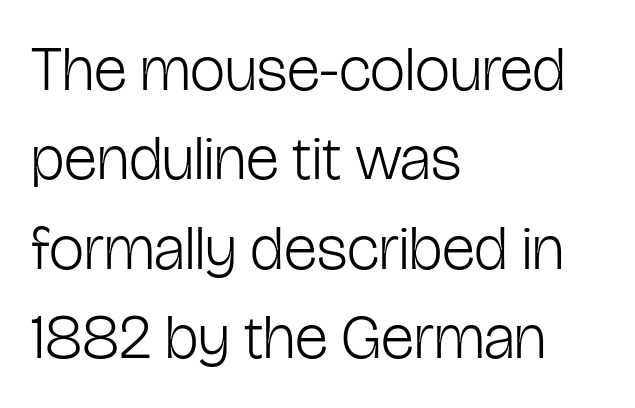
The image shows 63 px light, condensed sans-serif type, upright; set left-aligned, normal line spacing (1.42x), normal letter spacing, not underlined; low stroke contrast and a medium x-height.
